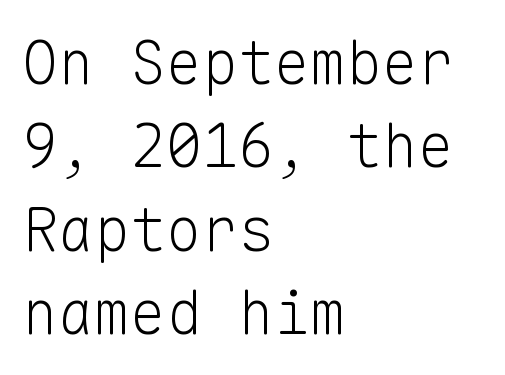
{"serif": "no", "italic": "no", "bold": "no", "weight": "light", "width": "normal", "stroke_contrast": "low", "x_height": "medium", "monospaced": "yes", "underline": "no", "align": "left", "line_spacing": "normal", "line_spacing_ratio": 1.39, "letter_spacing": "normal", "letter_spacing_em": 0.0, "glyph_px": 60}
